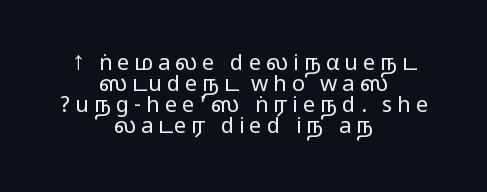
Q: Is the text italic (slanted)? A: No, it is upright.
Q: Is the text underlined? A: No.
Q: How is the paragraph aligned? A: Centered.
Q: Is the spacing between letters normal or unusually wide? A: Unusually wide.
Q: Is the spacing between lines tight, normal or loose? A: Tight.
